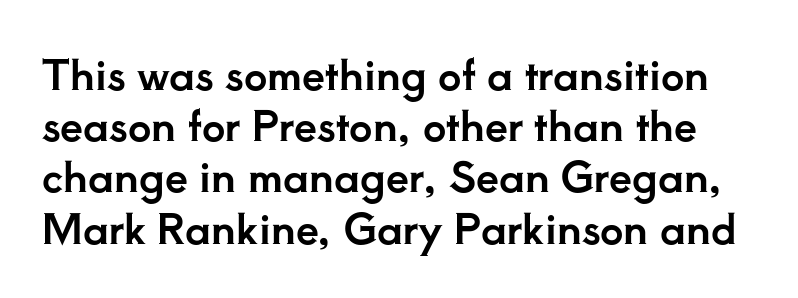
{"serif": "yes", "italic": "no", "width": "normal", "stroke_contrast": "low", "x_height": "small", "monospaced": "no", "underline": "no", "line_spacing": "normal", "line_spacing_ratio": 1.25, "letter_spacing": "normal", "letter_spacing_em": 0.0, "glyph_px": 41}
